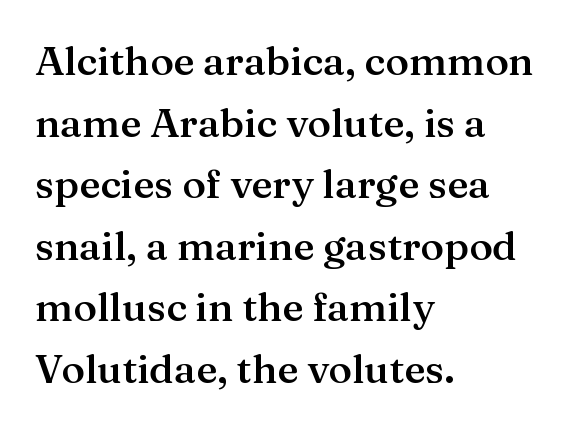
{"serif": "yes", "italic": "no", "bold": "semi", "weight": "semibold", "width": "normal", "stroke_contrast": "medium", "x_height": "medium", "monospaced": "no", "underline": "no", "align": "left", "line_spacing": "normal", "line_spacing_ratio": 1.54, "letter_spacing": "normal", "letter_spacing_em": 0.0, "glyph_px": 40}
